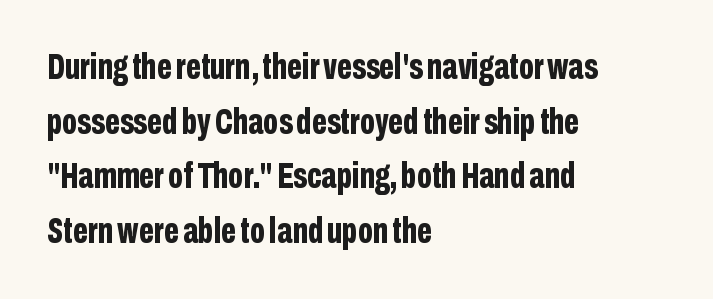
Q: Is the text bold? A: Yes.
Q: Is the text italic (slanted)? A: No, it is upright.
Q: Is the typeface a serif or a sans-serif typeface? A: Sans-serif.
Q: Is the text underlined? A: No.
Q: How is the paragraph aligned? A: Left-aligned.
Q: Is the spacing between letters normal or unusually wide? A: Normal.
Q: Is the spacing between lines tight, normal or loose? A: Normal.
Q: Width (condensed, normal, or wide)? A: Condensed.
Q: Stroke contrast? A: Low.
Q: x-height? A: Medium.
Q: Monospaced? A: No.
